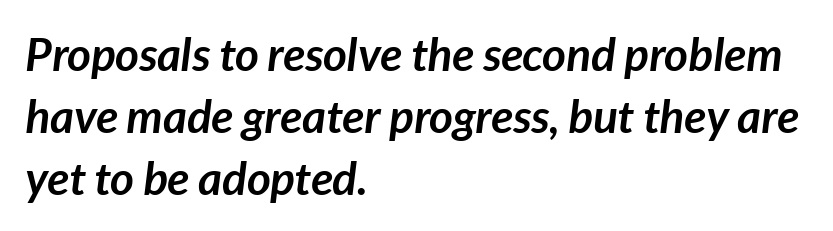
Q: Is the text bold? A: Yes.
Q: Is the text italic (slanted)? A: Yes, it leans right by about 7 degrees.
Q: Is the text underlined? A: No.
Q: How is the paragraph aligned? A: Left-aligned.
Q: Is the spacing between letters normal or unusually wide? A: Normal.
Q: Is the spacing between lines tight, normal or loose? A: Normal.
Q: Width (condensed, normal, or wide)? A: Normal.
Q: Stroke contrast? A: Low.
Q: x-height? A: Medium.
Q: Monospaced? A: No.
